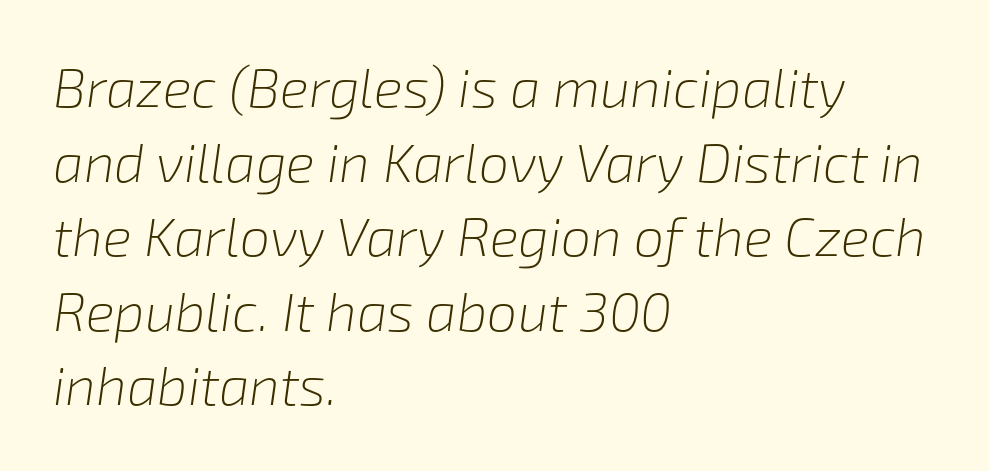
{"italic": "yes", "lean": "right", "slant_degrees": 8, "bold": "no", "weight": "light", "width": "normal", "stroke_contrast": "low", "x_height": "medium", "monospaced": "no", "underline": "no", "align": "left", "line_spacing": "normal", "line_spacing_ratio": 1.38, "letter_spacing": "normal", "letter_spacing_em": 0.0, "glyph_px": 54}
